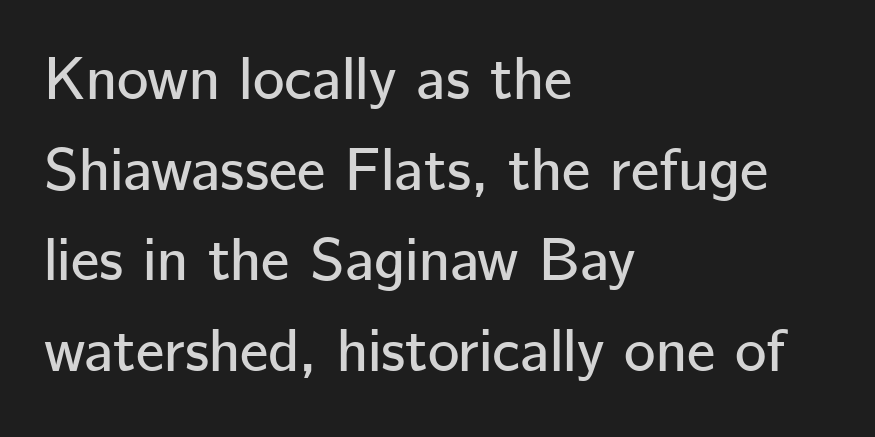
The type sits square on the baseline with zero lean. The ragged edge is on the right, which tells us the setting is flush left. The passage shown stacks its lines at a standard gap. The letters advance in unequal steps, a hallmark of proportional type. Compared with typical body copy, the letter spacing here is the same.
